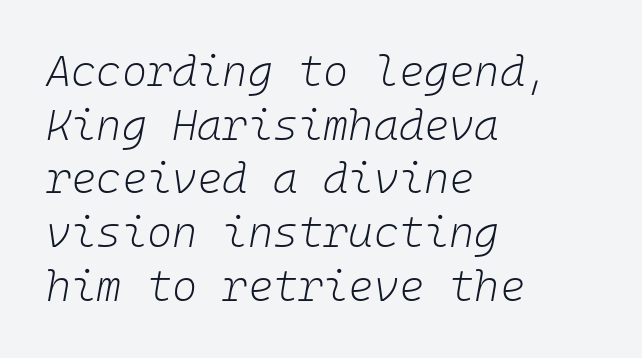
Q: Is the text bold? A: No.
Q: Is the text italic (slanted)? A: Yes, it leans right by about 10 degrees.
Q: Is the text underlined? A: No.
Q: How is the paragraph aligned? A: Left-aligned.
Q: Is the spacing between letters normal or unusually wide? A: Normal.
Q: Is the spacing between lines tight, normal or loose? A: Normal.
Q: Width (condensed, normal, or wide)? A: Normal.
Q: Stroke contrast? A: Low.
Q: x-height? A: Medium.
Q: Monospaced? A: Yes.
